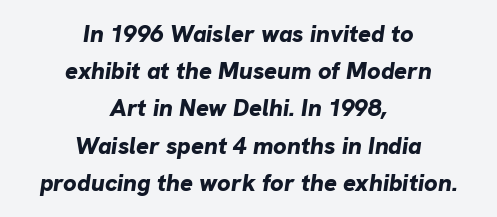
Q: Is the text bold? A: Yes.
Q: Is the text italic (slanted)? A: Yes, it leans right by about 8 degrees.
Q: Is the text underlined? A: No.
Q: How is the paragraph aligned? A: Centered.
Q: Is the spacing between letters normal or unusually wide? A: Normal.
Q: Is the spacing between lines tight, normal or loose? A: Normal.
